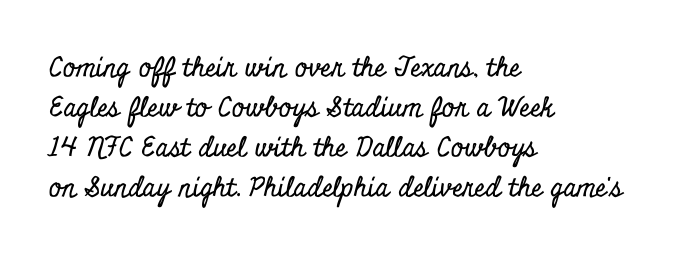
Regular leading. The zone under the glyphs is completely vacant. A typesetter would call this zero additional tracking. Leftover space on each line is placed entirely after the last word.
